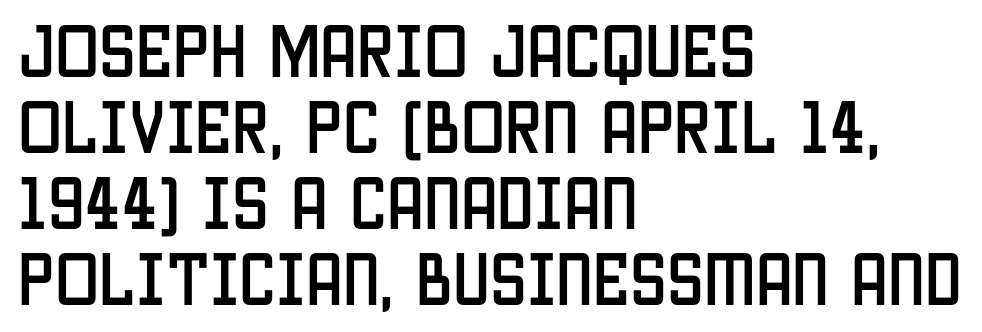
Each letter keeps its own natural width here, so spacing adapts to shape. This sample is left-justified, so line endings fall wherever the words run out. This block has exactly the height ordinary leading produces. Decoration check: the copy has no underline. If you drew a line through each stem, it would be perfectly vertical.
